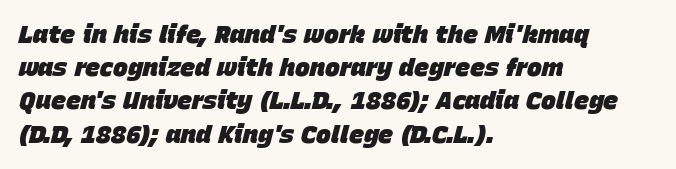
Q: Is the text bold? A: Yes.
Q: Is the text italic (slanted)? A: Yes, it leans right by about 15 degrees.
Q: Is the text underlined? A: No.
Q: How is the paragraph aligned? A: Left-aligned.
Q: Is the spacing between letters normal or unusually wide? A: Normal.
Q: Is the spacing between lines tight, normal or loose? A: Normal.
